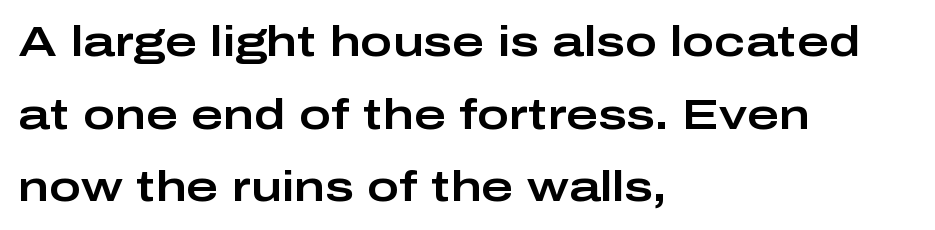
{"serif": "no", "italic": "no", "width": "wide", "stroke_contrast": "low", "x_height": "medium", "monospaced": "no", "underline": "no", "align": "left", "line_spacing": "normal", "line_spacing_ratio": 1.69, "letter_spacing": "normal", "letter_spacing_em": 0.0, "glyph_px": 43}
